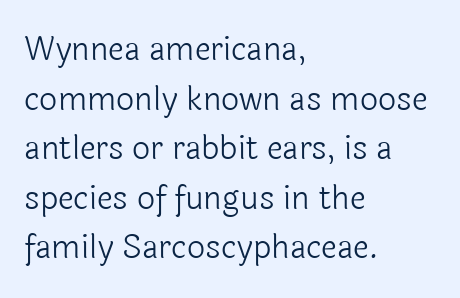
The image shows 32 px light sans-serif type, upright; set left-aligned, normal line spacing (1.55x), normal letter spacing, not underlined; a medium x-height.
